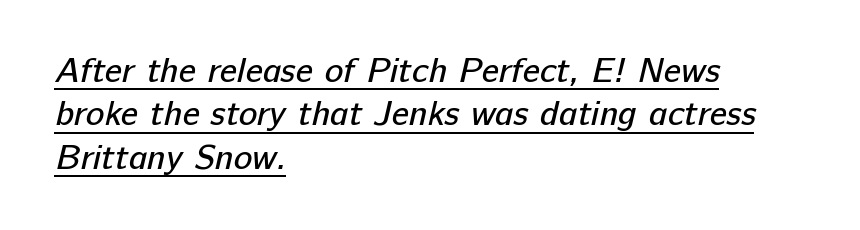
Q: Is the text bold? A: No.
Q: Is the typeface a serif or a sans-serif typeface? A: Sans-serif.
Q: Is the text underlined? A: Yes.
Q: How is the paragraph aligned? A: Left-aligned.
Q: Is the spacing between letters normal or unusually wide? A: Normal.
Q: Width (condensed, normal, or wide)? A: Normal.
Q: Stroke contrast? A: Low.
Q: x-height? A: Medium.
Q: Monospaced? A: No.
